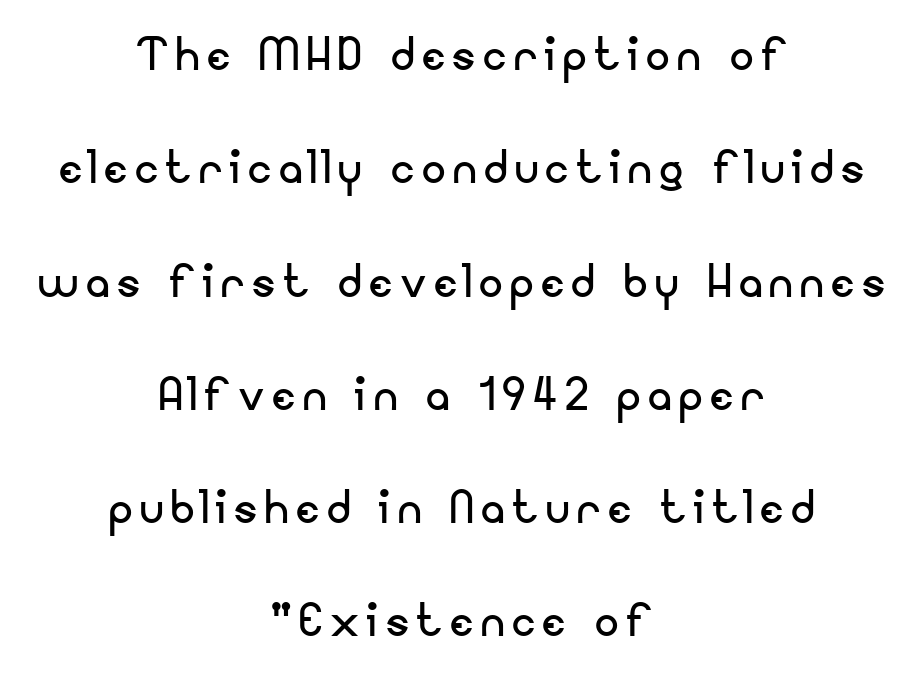
Q: Is the text bold? A: No.
Q: Is the text italic (slanted)? A: No, it is upright.
Q: Is the typeface a serif or a sans-serif typeface? A: Sans-serif.
Q: Is the text underlined? A: No.
Q: How is the paragraph aligned? A: Centered.
Q: Is the spacing between lines tight, normal or loose? A: Loose.
Q: Width (condensed, normal, or wide)? A: Normal.
Q: Stroke contrast? A: Low.
Q: x-height? A: Small.
Q: Monospaced? A: No.
